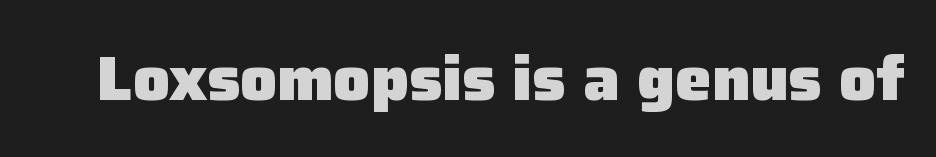
Q: Is the text bold? A: Yes.
Q: Is the text italic (slanted)? A: No, it is upright.
Q: Is the typeface a serif or a sans-serif typeface? A: Sans-serif.
Q: Is the text underlined? A: No.
Q: Is the spacing between letters normal or unusually wide? A: Normal.
Q: Width (condensed, normal, or wide)? A: Normal.
Q: Stroke contrast? A: Low.
Q: x-height? A: Medium.
Q: Monospaced? A: No.
